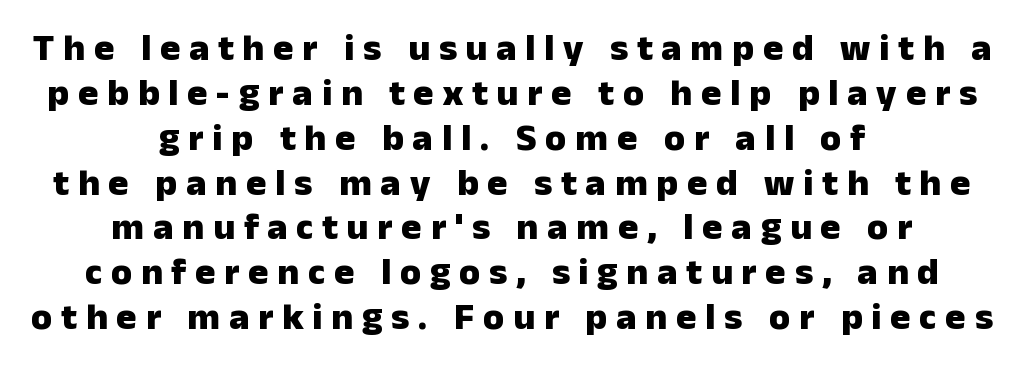
{"serif": "no", "italic": "no", "bold": "yes", "weight": "heavy", "width": "normal", "stroke_contrast": "low", "x_height": "medium", "monospaced": "no", "underline": "no", "align": "center", "line_spacing_ratio": 1.18, "letter_spacing": "wide", "letter_spacing_em": 0.23, "glyph_px": 38}
